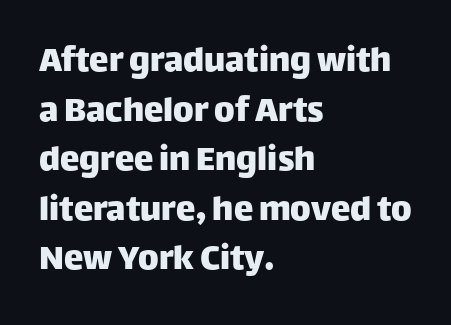
Q: Is the text italic (slanted)? A: No, it is upright.
Q: Is the typeface a serif or a sans-serif typeface? A: Sans-serif.
Q: Is the text underlined? A: No.
Q: How is the paragraph aligned? A: Left-aligned.
Q: Is the spacing between letters normal or unusually wide? A: Normal.
Q: Is the spacing between lines tight, normal or loose? A: Normal.
Q: Width (condensed, normal, or wide)? A: Normal.
Q: Stroke contrast? A: Low.
Q: x-height? A: Large.
Q: Monospaced? A: No.
